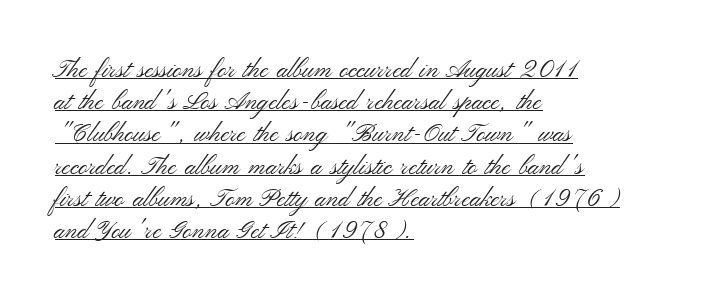
Q: Is the text bold? A: No.
Q: Is the text italic (slanted)? A: Yes.
Q: Is the text underlined? A: Yes.
Q: How is the paragraph aligned? A: Left-aligned.
Q: Is the spacing between letters normal or unusually wide? A: Normal.
Q: Is the spacing between lines tight, normal or loose? A: Normal.
